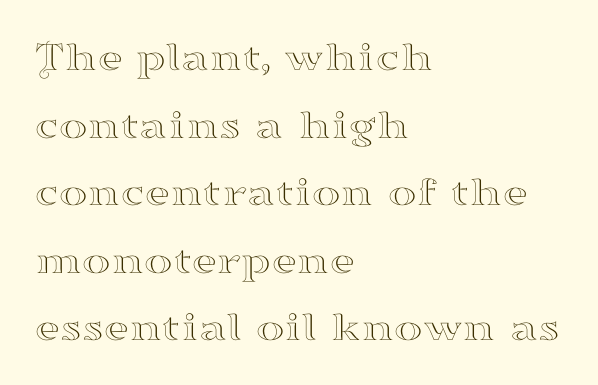
Q: Is the text italic (slanted)? A: No, it is upright.
Q: Is the typeface a serif or a sans-serif typeface? A: Serif.
Q: Is the text underlined? A: No.
Q: How is the paragraph aligned? A: Left-aligned.
Q: Is the spacing between letters normal or unusually wide? A: Normal.
Q: Is the spacing between lines tight, normal or loose? A: Normal.
Q: Width (condensed, normal, or wide)? A: Wide.
Q: Stroke contrast? A: High.
Q: x-height? A: Small.
Q: Monospaced? A: No.
